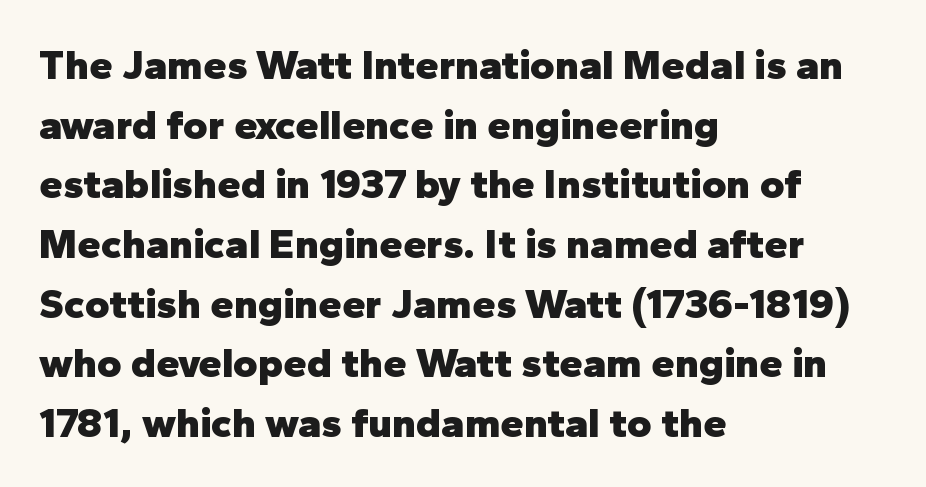
The image shows 42 px heavy sans-serif type, upright; set left-aligned, normal line spacing (1.42x), normal letter spacing, not underlined; low stroke contrast and a medium x-height.
